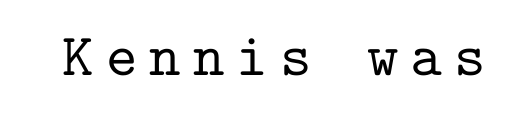
Q: Is the text italic (slanted)? A: No, it is upright.
Q: Is the typeface a serif or a sans-serif typeface? A: Serif.
Q: Is the text underlined? A: No.
Q: Is the spacing between letters normal or unusually wide? A: Unusually wide.
Q: Width (condensed, normal, or wide)? A: Normal.
Q: Stroke contrast? A: Low.
Q: x-height? A: Medium.
Q: Monospaced? A: Yes.
